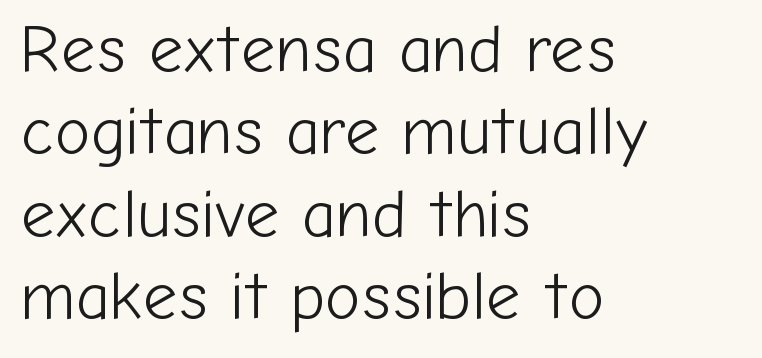
Q: Is the text bold? A: No.
Q: Is the text italic (slanted)? A: No, it is upright.
Q: Is the typeface a serif or a sans-serif typeface? A: Sans-serif.
Q: Is the text underlined? A: No.
Q: How is the paragraph aligned? A: Left-aligned.
Q: Is the spacing between letters normal or unusually wide? A: Normal.
Q: Width (condensed, normal, or wide)? A: Normal.
Q: Stroke contrast? A: Low.
Q: x-height? A: Medium.
Q: Monospaced? A: No.
